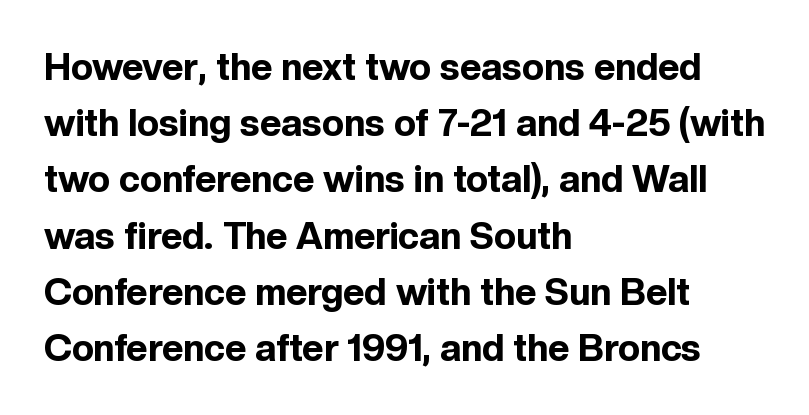
Q: Is the text bold? A: Yes.
Q: Is the text italic (slanted)? A: No, it is upright.
Q: Is the typeface a serif or a sans-serif typeface? A: Sans-serif.
Q: Is the text underlined? A: No.
Q: How is the paragraph aligned? A: Left-aligned.
Q: Is the spacing between letters normal or unusually wide? A: Normal.
Q: Is the spacing between lines tight, normal or loose? A: Normal.
Q: Width (condensed, normal, or wide)? A: Normal.
Q: x-height? A: Medium.
Q: Monospaced? A: No.
